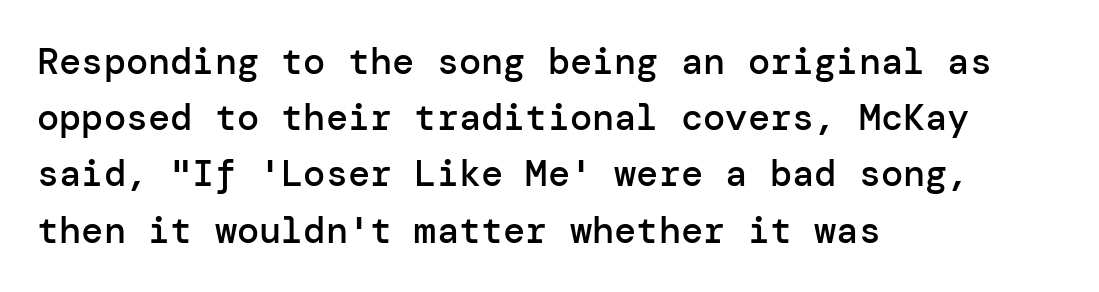
The letters stand upright; this is a roman face. Descenders are the only things crossing below the line. Students, note that the glyphs here touch the page at normal intervals. Is the block centered? No — it sits flush against the left margin. Compared with an ordinary text face, these strokes are moderately heavier — a semibold.
